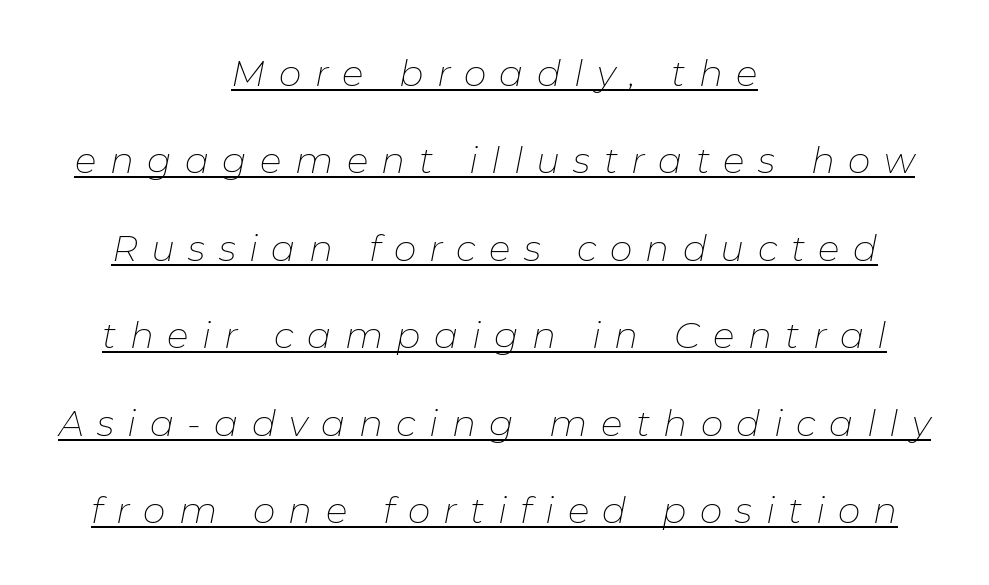
The image shows 36 px thin type, italic (leaning right); set centered, loose line spacing (2.43x), unusually wide letter spacing (+0.37 em), underlined; low stroke contrast and a medium x-height.
